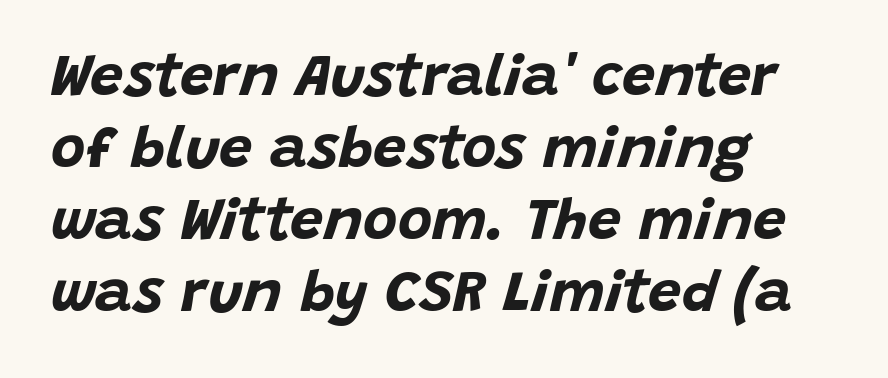
The image shows 59 px bold type, italic (leaning right); set left-aligned, line spacing 1.22x, normal letter spacing, not underlined; low stroke contrast and a large x-height.
